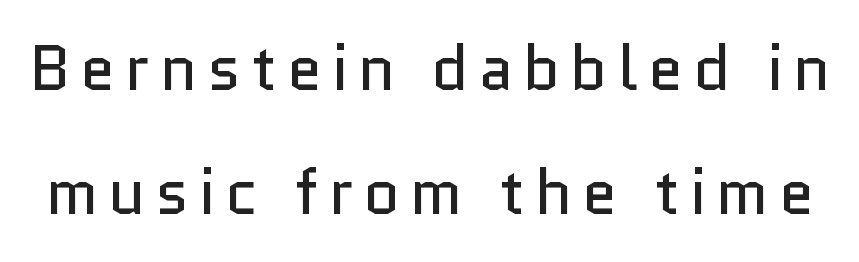
Q: Is the text bold? A: No.
Q: Is the text italic (slanted)? A: No, it is upright.
Q: Is the typeface a serif or a sans-serif typeface? A: Sans-serif.
Q: Is the text underlined? A: No.
Q: Is the spacing between lines tight, normal or loose? A: Loose.
Q: Width (condensed, normal, or wide)? A: Normal.
Q: Stroke contrast? A: Low.
Q: x-height? A: Medium.
Q: Monospaced? A: No.
